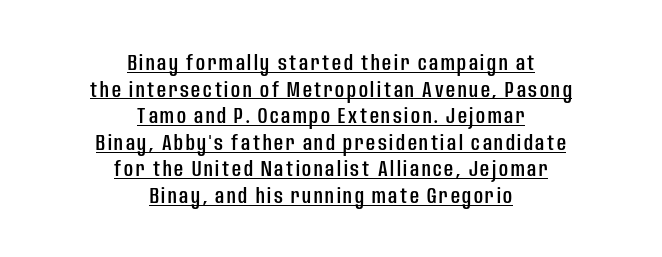
The image shows 22 px text type, upright; set centered, line spacing 1.21x, underlined.
